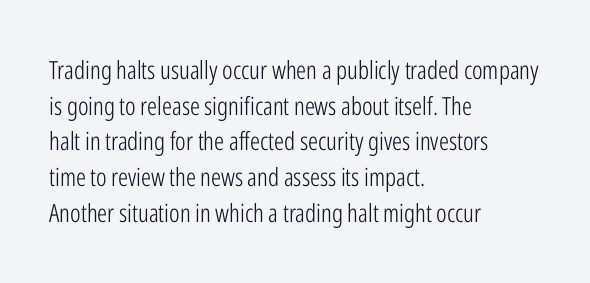
Q: Is the text bold? A: No.
Q: Is the text italic (slanted)? A: No, it is upright.
Q: Is the text underlined? A: No.
Q: How is the paragraph aligned? A: Left-aligned.
Q: Is the spacing between letters normal or unusually wide? A: Normal.
Q: Is the spacing between lines tight, normal or loose? A: Normal.
